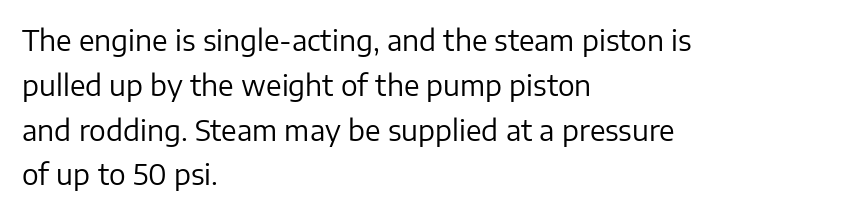
No letter is thick-stroked: the sample isn't bold. The lettering holds an erect, upright posture throughout. The glyphs are unaccompanied by any horizontal stroke below them. Spacing between characters is what you'd get straight out of the box. These lines are rendered in a variable-pitch font. The leading is moderate, giving the passage an even texture.
